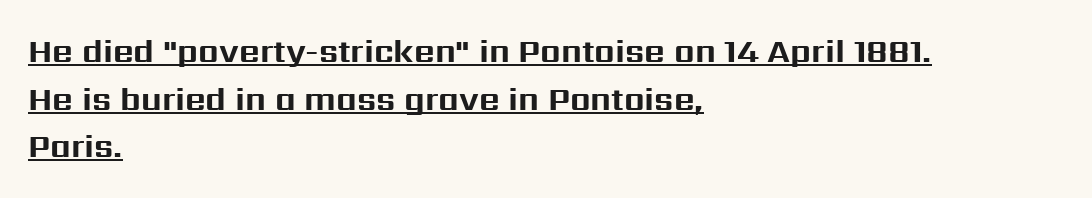
{"serif": "no", "italic": "no", "bold": "yes", "weight": "bold", "width": "normal", "stroke_contrast": "medium", "x_height": "medium", "monospaced": "no", "underline": "yes", "align": "left", "line_spacing": "normal", "line_spacing_ratio": 1.49, "letter_spacing": "normal", "letter_spacing_em": 0.0, "glyph_px": 32}
